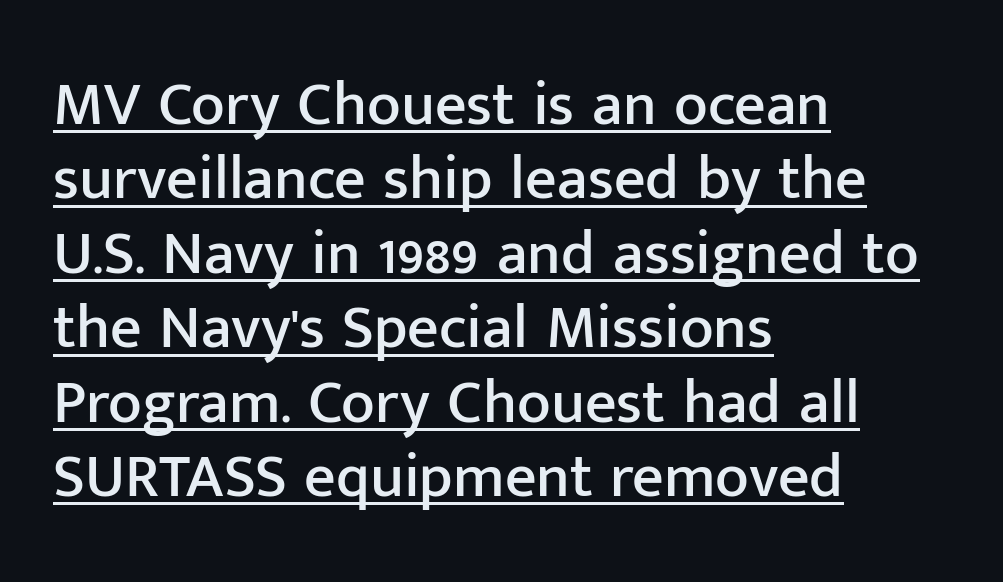
{"serif": "no", "italic": "no", "width": "normal", "stroke_contrast": "low", "x_height": "medium", "monospaced": "no", "underline": "yes", "align": "left", "line_spacing_ratio": 1.2, "letter_spacing": "normal", "letter_spacing_em": 0.0, "glyph_px": 62}
